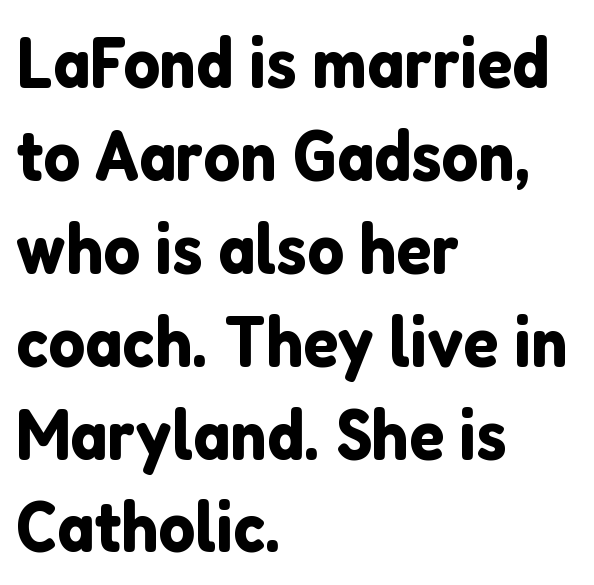
{"serif": "no", "italic": "no", "width": "normal", "stroke_contrast": "low", "x_height": "medium", "monospaced": "no", "underline": "no", "align": "left", "line_spacing": "normal", "line_spacing_ratio": 1.29, "letter_spacing": "normal", "letter_spacing_em": 0.0, "glyph_px": 72}
